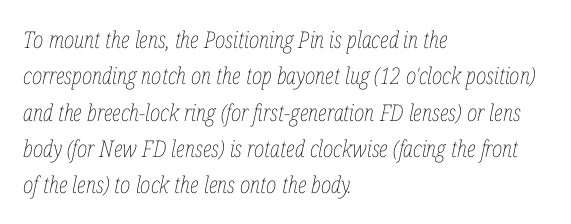
{"italic": "yes", "lean": "right", "slant_degrees": 12, "bold": "no", "underline": "no", "align": "left", "line_spacing": "normal", "line_spacing_ratio": 1.58, "letter_spacing": "normal", "letter_spacing_em": 0.0, "glyph_px": 23}
